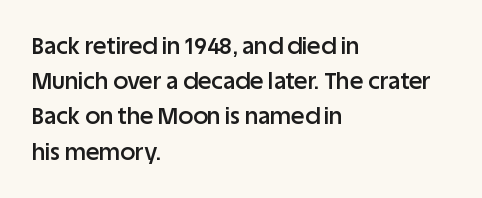
Q: Is the text bold? A: Semi-bold.
Q: Is the text italic (slanted)? A: No, it is upright.
Q: Is the text underlined? A: No.
Q: How is the paragraph aligned? A: Left-aligned.
Q: Is the spacing between letters normal or unusually wide? A: Normal.
Q: Is the spacing between lines tight, normal or loose? A: Normal.
